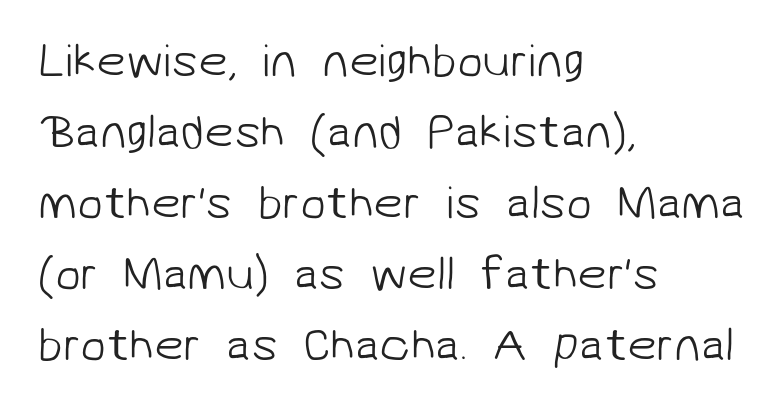
{"serif": "no", "bold": "no", "weight": "light", "width": "normal", "stroke_contrast": "low", "x_height": "medium", "monospaced": "no", "underline": "no", "align": "left", "line_spacing": "normal", "line_spacing_ratio": 1.51, "letter_spacing": "normal", "letter_spacing_em": 0.0, "glyph_px": 47}
